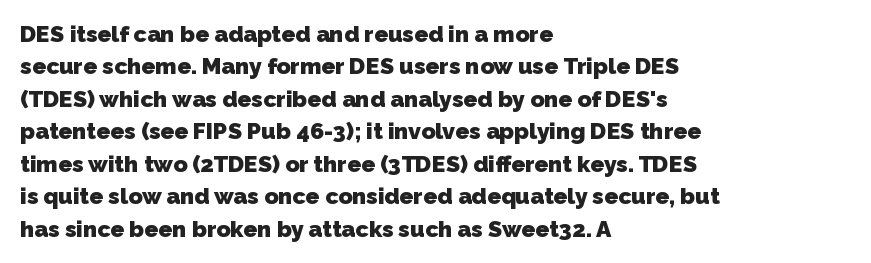
{"bold": "yes", "underline": "no", "align": "left", "line_spacing": "normal", "line_spacing_ratio": 1.41, "letter_spacing": "normal", "letter_spacing_em": 0.0, "glyph_px": 23}
